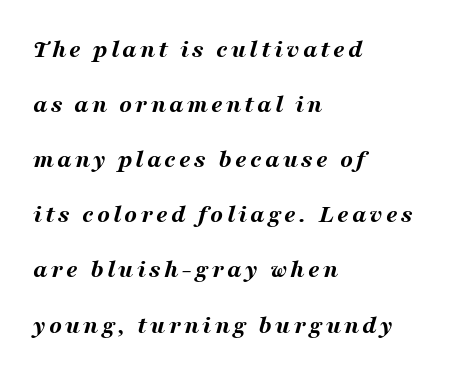
{"italic": "yes", "lean": "right", "slant_degrees": 16, "bold": "yes", "underline": "no", "align": "left", "line_spacing": "loose", "line_spacing_ratio": 2.12, "glyph_px": 26}
